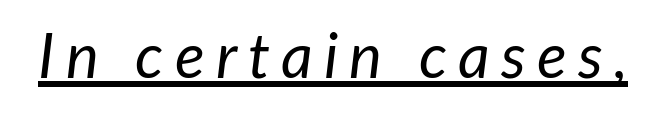
The image shows 62 px regular-weight type, italic (leaning right); set underlined; low stroke contrast and a medium x-height.
